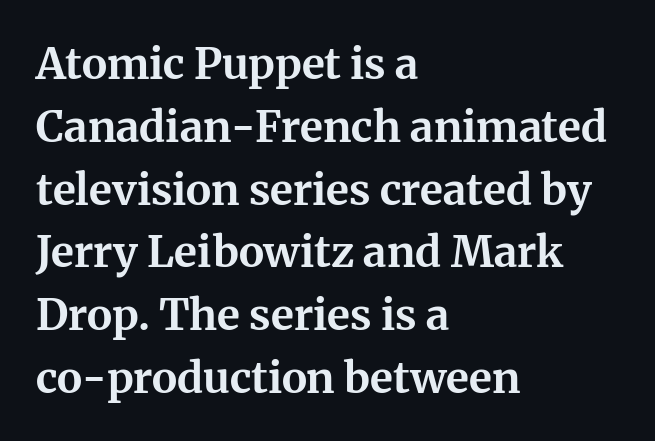
{"serif": "yes", "italic": "no", "bold": "yes", "weight": "bold", "width": "normal", "stroke_contrast": "medium", "x_height": "medium", "monospaced": "no", "underline": "no", "align": "left", "line_spacing": "normal", "line_spacing_ratio": 1.46, "letter_spacing": "normal", "letter_spacing_em": 0.0, "glyph_px": 43}
